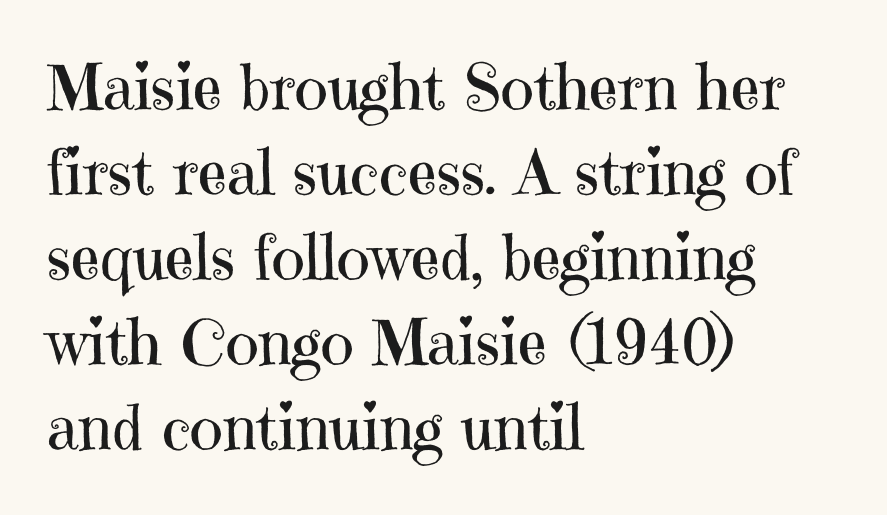
{"serif": "yes", "italic": "no", "bold": "no", "weight": "regular", "width": "normal", "stroke_contrast": "high", "x_height": "medium", "monospaced": "no", "underline": "no", "align": "left", "line_spacing": "normal", "line_spacing_ratio": 1.35, "letter_spacing": "normal", "letter_spacing_em": 0.0, "glyph_px": 63}
